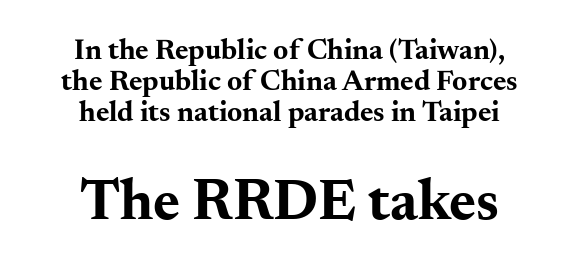
Q: Is the text bold? A: Yes.
Q: Is the text italic (slanted)? A: No, it is upright.
Q: Is the typeface a serif or a sans-serif typeface? A: Serif.
Q: Is the text underlined? A: No.
Q: How is the paragraph aligned? A: Centered.
Q: Is the spacing between letters normal or unusually wide? A: Normal.
Q: Is the spacing between lines tight, normal or loose? A: Tight.
Q: Which block of text is set in a larger size, the first (top) or the second (bottom)? A: The second (bottom) one.
Q: Width (condensed, normal, or wide)? A: Wide.
Q: Stroke contrast? A: Medium.
Q: x-height? A: Small.
Q: Monospaced? A: No.
